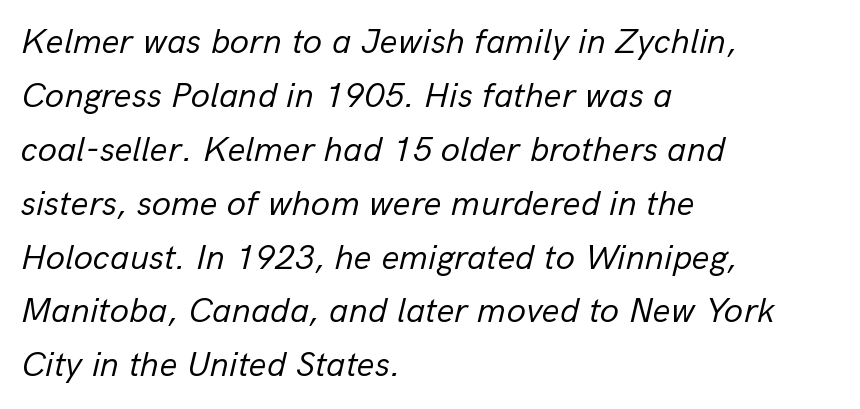
{"italic": "yes", "lean": "right", "slant_degrees": 13, "bold": "no", "weight": "regular", "width": "normal", "stroke_contrast": "low", "x_height": "medium", "monospaced": "no", "underline": "no", "align": "left", "line_spacing": "normal", "line_spacing_ratio": 1.54, "letter_spacing": "normal", "letter_spacing_em": 0.0, "glyph_px": 35}
